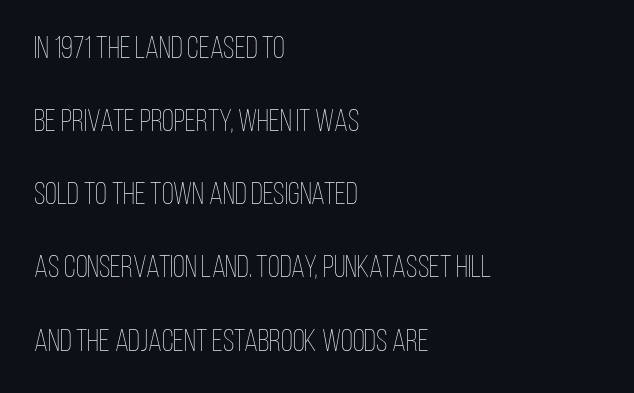
Q: Is the text bold? A: No.
Q: Is the text italic (slanted)? A: No, it is upright.
Q: Is the text underlined? A: No.
Q: How is the paragraph aligned? A: Left-aligned.
Q: Is the spacing between letters normal or unusually wide? A: Normal.
Q: Is the spacing between lines tight, normal or loose? A: Loose.
Q: Width (condensed, normal, or wide)? A: Condensed.
Q: Stroke contrast? A: Low.
Q: x-height? A: Large.
Q: Monospaced? A: No.
